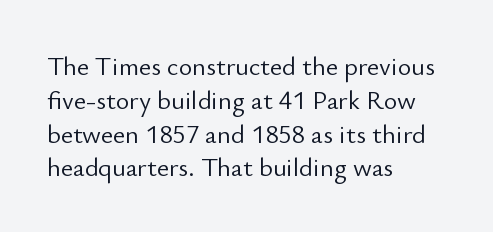
{"italic": "no", "bold": "no", "underline": "no", "align": "left", "line_spacing": "normal", "line_spacing_ratio": 1.3, "letter_spacing": "normal", "letter_spacing_em": 0.0, "glyph_px": 26}
